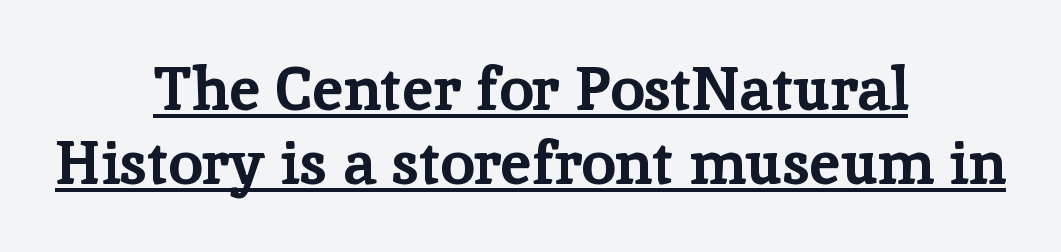
Observe the ordinary spacing: letters are neighbours, not strangers. Spacing verdict: proportional, widths tailored to each character. Quick note: not italic, upright. The strokes are fattened all the way to bold.
